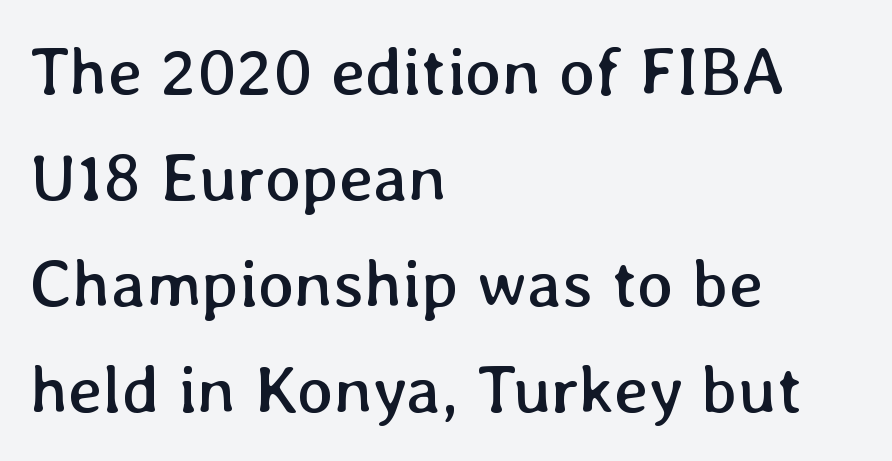
The image shows 68 px regular-weight type, upright; set left-aligned, normal line spacing (1.56x), normal letter spacing, not underlined; low stroke contrast and a medium x-height.
